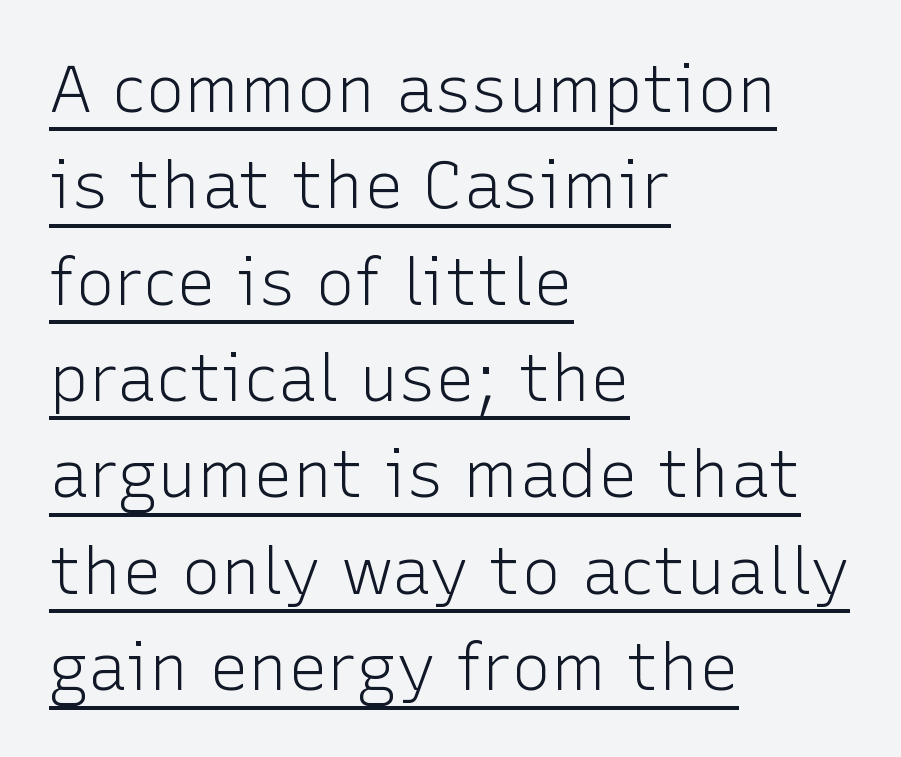
{"serif": "no", "italic": "no", "bold": "no", "weight": "light", "width": "normal", "stroke_contrast": "low", "x_height": "medium", "monospaced": "no", "underline": "yes", "align": "left", "line_spacing": "normal", "line_spacing_ratio": 1.46, "letter_spacing": "normal", "letter_spacing_em": 0.0, "glyph_px": 66}
